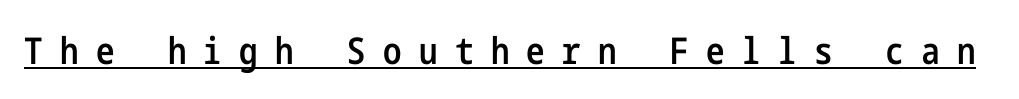
Q: Is the text bold? A: Semi-bold.
Q: Is the text italic (slanted)? A: No, it is upright.
Q: Is the typeface a serif or a sans-serif typeface? A: Sans-serif.
Q: Is the text underlined? A: Yes.
Q: Is the spacing between letters normal or unusually wide? A: Unusually wide.
Q: Width (condensed, normal, or wide)? A: Condensed.
Q: Stroke contrast? A: Low.
Q: x-height? A: Medium.
